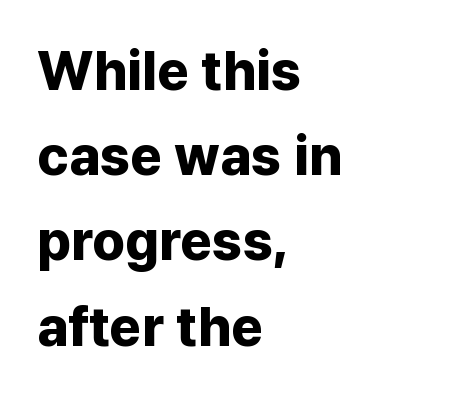
The image shows 55 px bold sans-serif type, upright; set left-aligned, normal line spacing (1.55x), normal letter spacing, not underlined; low stroke contrast and a medium x-height.
